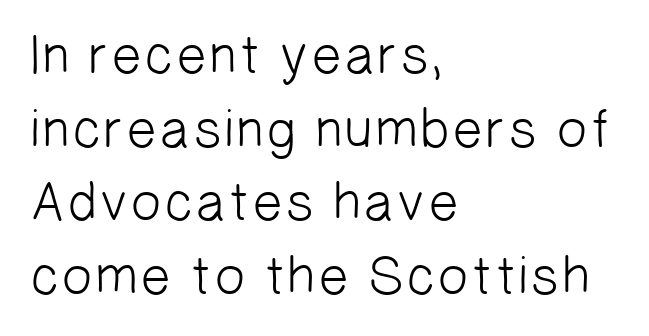
{"serif": "no", "bold": "no", "weight": "light", "width": "normal", "stroke_contrast": "low", "x_height": "medium", "monospaced": "no", "underline": "no", "align": "left", "line_spacing": "normal", "line_spacing_ratio": 1.34, "letter_spacing": "normal", "letter_spacing_em": 0.0, "glyph_px": 55}
